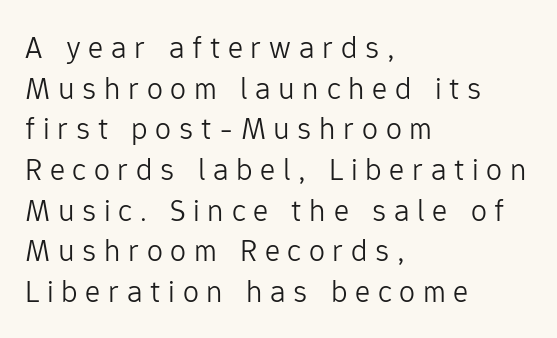
{"serif": "no", "italic": "no", "bold": "no", "weight": "light", "width": "normal", "stroke_contrast": "low", "x_height": "medium", "monospaced": "no", "underline": "no", "align": "left", "line_spacing": "normal", "line_spacing_ratio": 1.27, "letter_spacing": "wide", "letter_spacing_em": 0.24, "glyph_px": 32}
